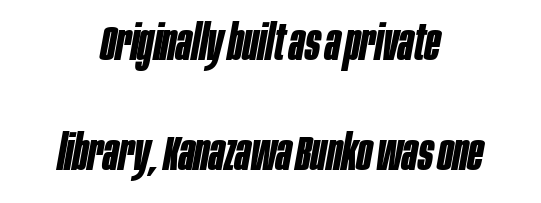
The image shows 50 px bold, condensed type, italic (leaning right); set centered, loose line spacing (2.21x), normal letter spacing, not underlined; low stroke contrast and a large x-height.
